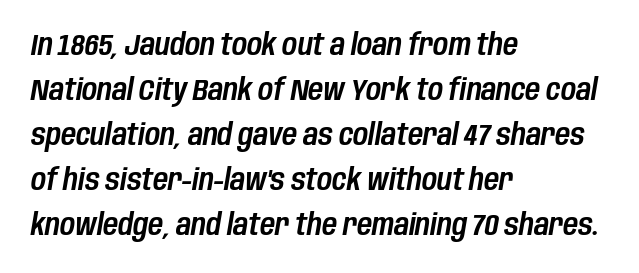
{"italic": "yes", "lean": "right", "slant_degrees": 10, "width": "condensed", "stroke_contrast": "low", "x_height": "large", "monospaced": "no", "underline": "no", "align": "left", "line_spacing": "normal", "line_spacing_ratio": 1.55, "letter_spacing": "normal", "letter_spacing_em": 0.0, "glyph_px": 29}
